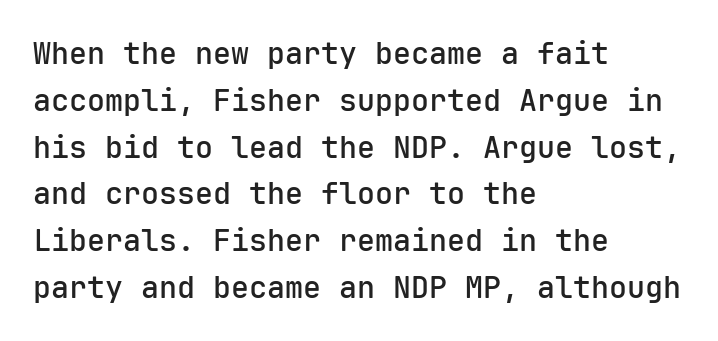
This is sans-serif lettering, the kind often seen on screens and signage. Clear beneath every line of the passage. The typesetter chose a ragged-right arrangement here. Honestly, the letter spacing is just normal — you wouldn't notice it. Summary of weight: moderately heavy, a semibold.
